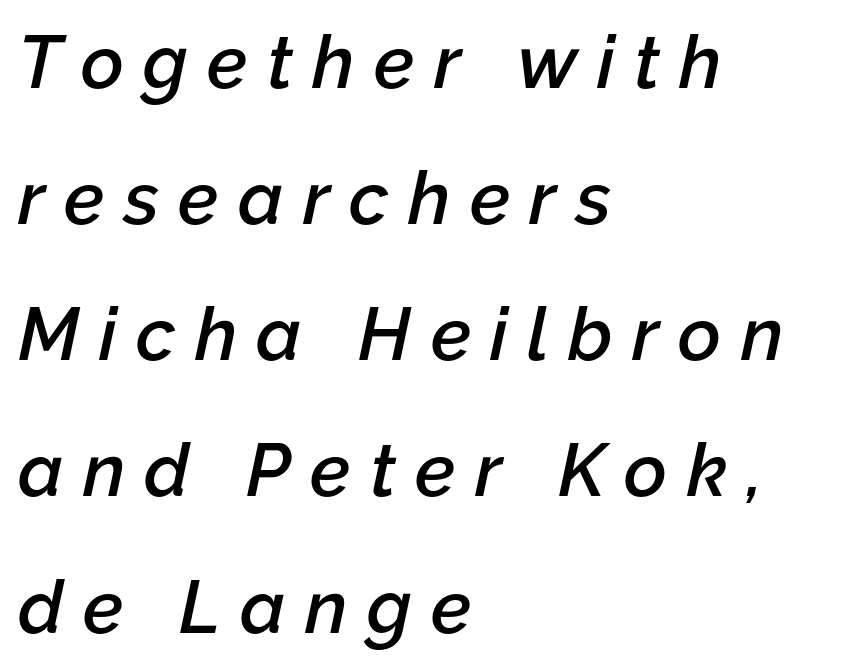
Q: Is the text bold? A: Semi-bold.
Q: Is the text italic (slanted)? A: Yes, it leans right by about 12 degrees.
Q: Is the text underlined? A: No.
Q: How is the paragraph aligned? A: Left-aligned.
Q: Is the spacing between letters normal or unusually wide? A: Unusually wide.
Q: Width (condensed, normal, or wide)? A: Normal.
Q: Stroke contrast? A: Low.
Q: x-height? A: Medium.
Q: Monospaced? A: No.
